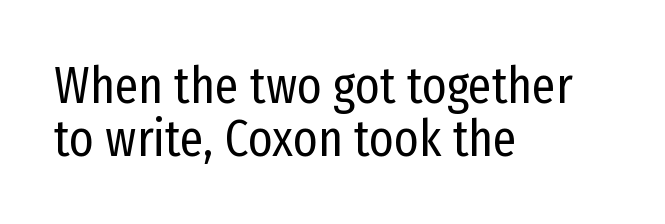
Here the designer chose a conventional face with non-uniform glyph widths. Counters stay open thanks to moderate or lighter strokes. Descender tails drop into unmarked territory. Nothing unusual about the tracking: characters are spaced as the font intends. The lines are quadded left.
